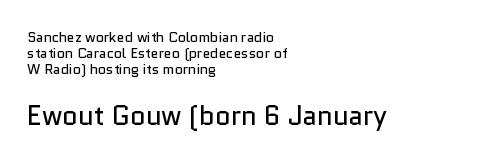
The image shows 27 px text type, upright; set left-aligned, tight line spacing (1.13x), normal letter spacing, not underlined; the second (bottom) block is 1.93x larger.
